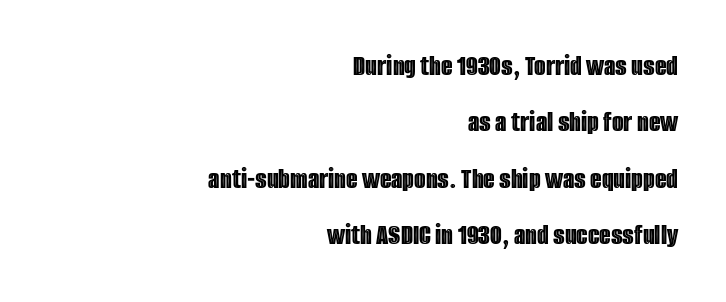
Nobody touched the tracking dial on this one. A student would call this right alignment; a typographer would say flush right, rag left. The letters stand upright; this is a roman face. Spacing verdict: proportional, widths tailored to each character. The baseline area is clear.
